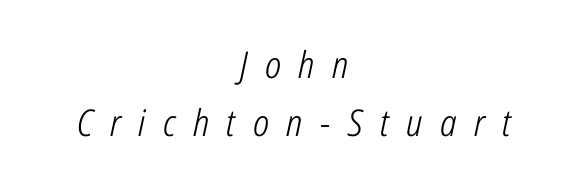
The image shows 37 px light, condensed type, italic (leaning right); set centered, normal line spacing (1.56x), unusually wide letter spacing (+0.47 em), not underlined; low stroke contrast and a medium x-height.
